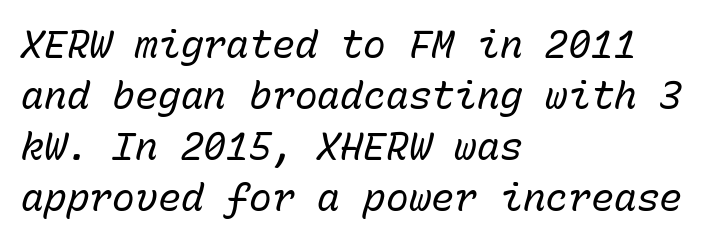
{"italic": "yes", "lean": "right", "slant_degrees": 15, "bold": "no", "weight": "regular", "width": "normal", "stroke_contrast": "low", "x_height": "medium", "monospaced": "yes", "underline": "no", "align": "left", "line_spacing": "normal", "line_spacing_ratio": 1.34, "letter_spacing": "normal", "letter_spacing_em": 0.0, "glyph_px": 38}
